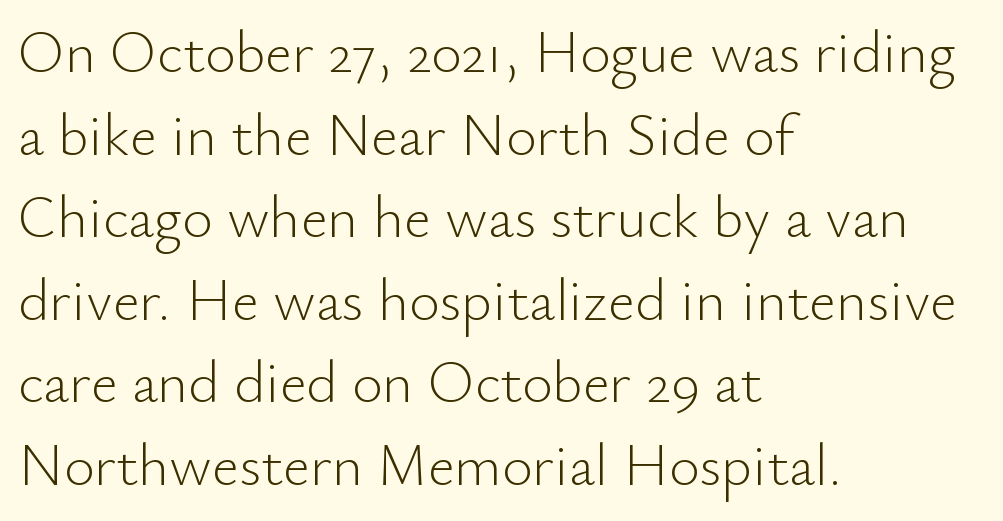
Q: Is the text bold? A: No.
Q: Is the text italic (slanted)? A: No, it is upright.
Q: Is the typeface a serif or a sans-serif typeface? A: Sans-serif.
Q: Is the text underlined? A: No.
Q: How is the paragraph aligned? A: Left-aligned.
Q: Is the spacing between letters normal or unusually wide? A: Normal.
Q: Is the spacing between lines tight, normal or loose? A: Normal.
Q: Width (condensed, normal, or wide)? A: Normal.
Q: Stroke contrast? A: Low.
Q: x-height? A: Small.
Q: Monospaced? A: No.
